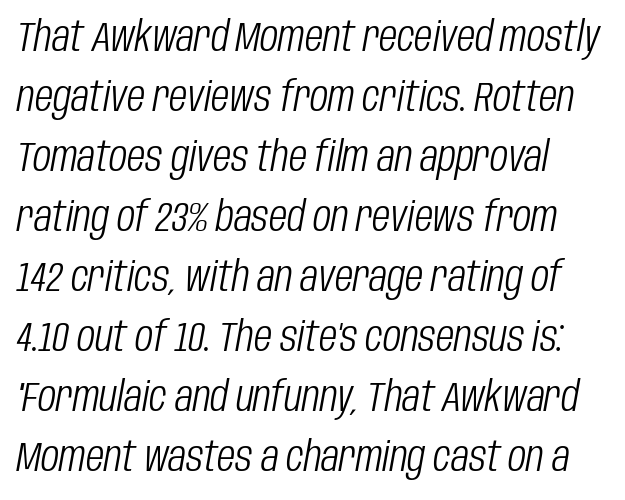
A clean baseline with only descenders dipping below it. Varying glyph widths throughout — classic text-font behaviour. Summary of weight: not heavy and not bold. Honestly, the letter spacing is just normal — you wouldn't notice it. Vertically, the passage feels balanced, rows spaced as you'd expect. The whole block is typeset with a tilt.
